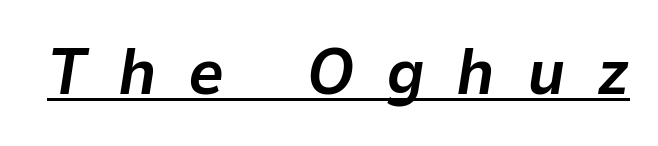
Q: Is the text bold? A: Yes.
Q: Is the text italic (slanted)? A: Yes, it leans right by about 9 degrees.
Q: Is the text underlined? A: Yes.
Q: Is the spacing between letters normal or unusually wide? A: Unusually wide.
Q: Width (condensed, normal, or wide)? A: Normal.
Q: Stroke contrast? A: Low.
Q: x-height? A: Medium.
Q: Monospaced? A: No.
